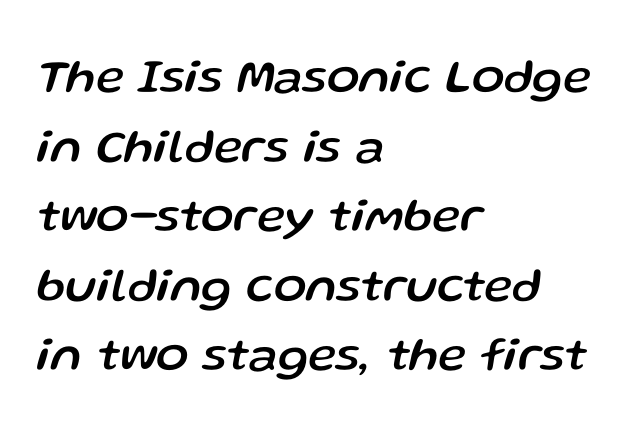
{"italic": "yes", "lean": "right", "slant_degrees": 13, "width": "normal", "stroke_contrast": "low", "x_height": "medium", "monospaced": "no", "underline": "no", "align": "left", "line_spacing": "normal", "line_spacing_ratio": 1.45, "letter_spacing": "normal", "letter_spacing_em": 0.0, "glyph_px": 48}
